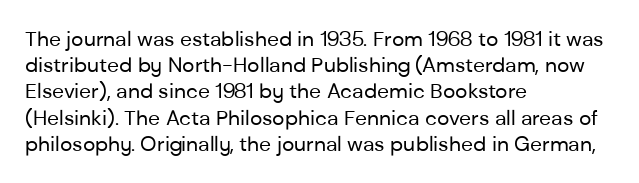
Q: Is the text bold? A: No.
Q: Is the text italic (slanted)? A: No, it is upright.
Q: Is the text underlined? A: No.
Q: How is the paragraph aligned? A: Left-aligned.
Q: Is the spacing between letters normal or unusually wide? A: Normal.
Q: Is the spacing between lines tight, normal or loose? A: Normal.
